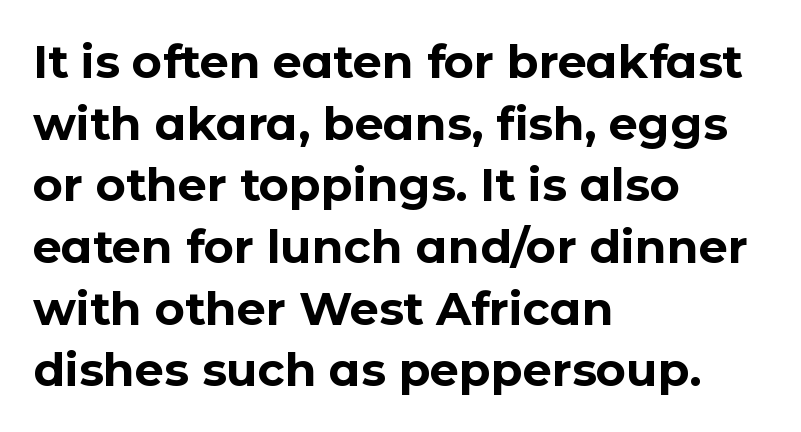
{"serif": "no", "italic": "no", "bold": "yes", "weight": "bold", "width": "normal", "stroke_contrast": "low", "x_height": "medium", "monospaced": "no", "underline": "no", "align": "left", "line_spacing": "normal", "line_spacing_ratio": 1.34, "letter_spacing": "normal", "letter_spacing_em": 0.0, "glyph_px": 46}
